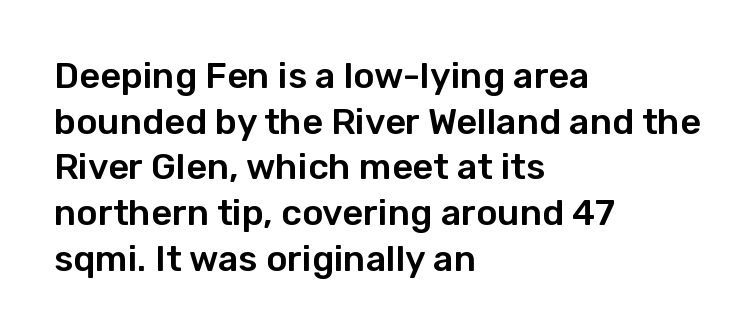
{"serif": "no", "italic": "no", "width": "normal", "stroke_contrast": "low", "x_height": "medium", "monospaced": "no", "underline": "no", "align": "left", "line_spacing": "normal", "line_spacing_ratio": 1.27, "letter_spacing": "normal", "letter_spacing_em": 0.0, "glyph_px": 36}
